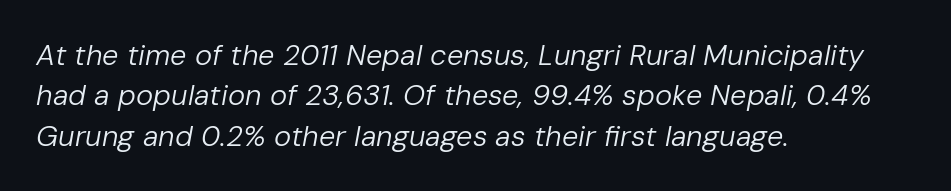
Note the varied advance widths — an 'i' is clearly narrower than an 'm'. The compositor pushed each line to the left boundary. This block has exactly the height ordinary leading produces. A typesetter would call this zero additional tracking.
